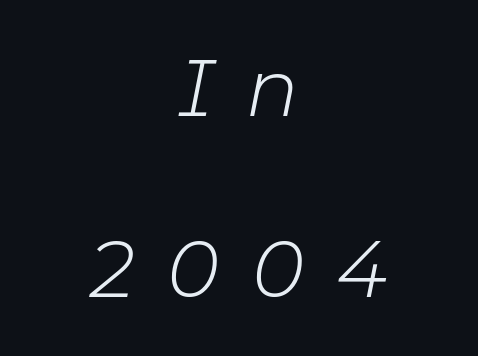
The image shows 79 px light type, italic (leaning right); set centered, loose line spacing (2.29x), unusually wide letter spacing (+0.41 em), not underlined; low stroke contrast and a medium x-height.
